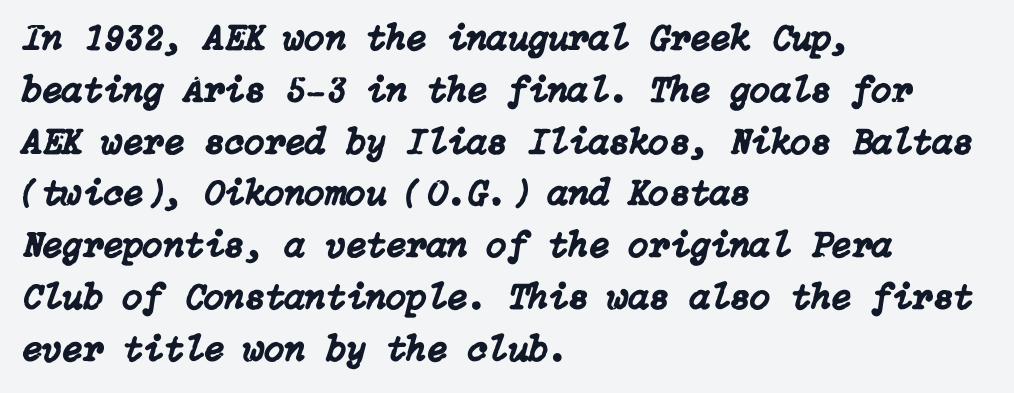
The image shows 37 px text type, italic (leaning right); set left-aligned, normal line spacing (1.4x), normal letter spacing, not underlined; low stroke contrast and a medium x-height.
